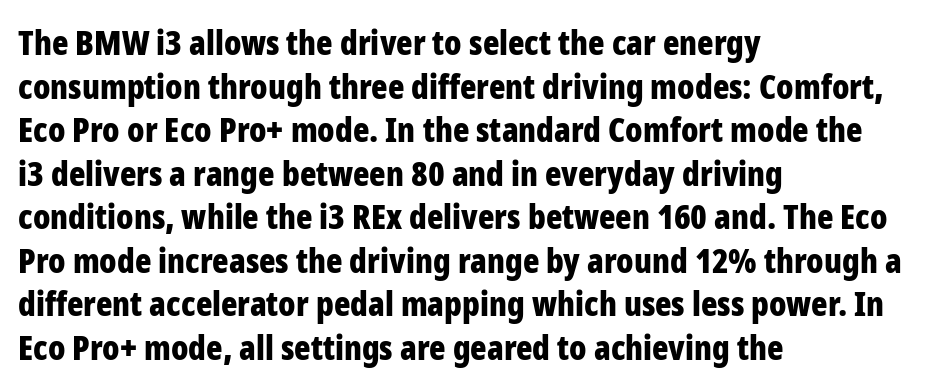
{"serif": "no", "italic": "no", "bold": "yes", "weight": "bold", "width": "condensed", "stroke_contrast": "low", "x_height": "medium", "monospaced": "no", "underline": "no", "align": "left", "line_spacing": "normal", "line_spacing_ratio": 1.28, "letter_spacing": "normal", "letter_spacing_em": 0.0, "glyph_px": 34}
